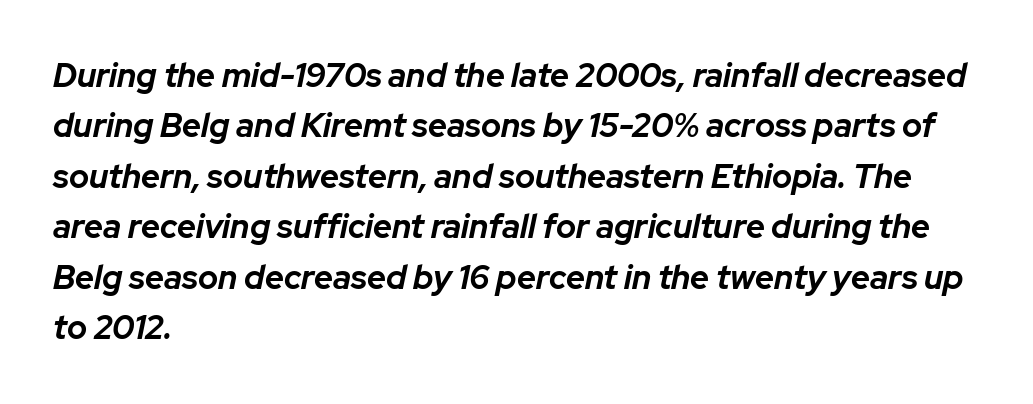
{"italic": "yes", "lean": "right", "slant_degrees": 12, "bold": "yes", "weight": "bold", "width": "normal", "stroke_contrast": "low", "x_height": "medium", "monospaced": "no", "underline": "no", "align": "left", "line_spacing": "normal", "line_spacing_ratio": 1.53, "letter_spacing": "normal", "letter_spacing_em": 0.0, "glyph_px": 33}
